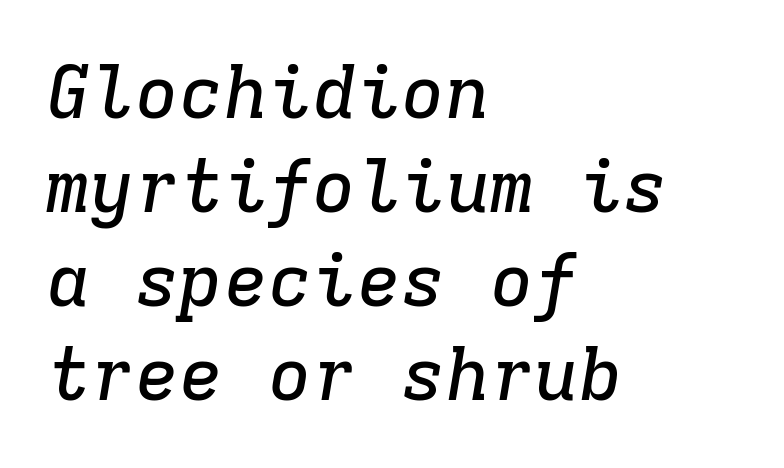
Q: Is the text italic (slanted)? A: Yes, it leans right by about 9 degrees.
Q: Is the typeface a serif or a sans-serif typeface? A: Serif.
Q: Is the text underlined? A: No.
Q: How is the paragraph aligned? A: Left-aligned.
Q: Is the spacing between letters normal or unusually wide? A: Normal.
Q: Is the spacing between lines tight, normal or loose? A: Normal.
Q: Width (condensed, normal, or wide)? A: Normal.
Q: Stroke contrast? A: Low.
Q: x-height? A: Medium.
Q: Monospaced? A: Yes.
